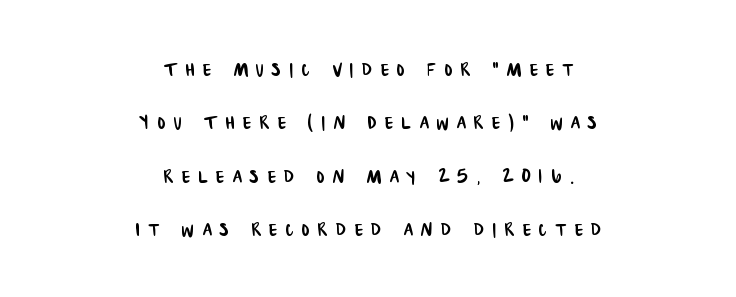
Each line is balanced around a shared central axis. Honestly, there is no underline to notice here at all. The passage shown has open, widely tracked lettering throughout. If you measured baseline to baseline, you'd find a long distance.
